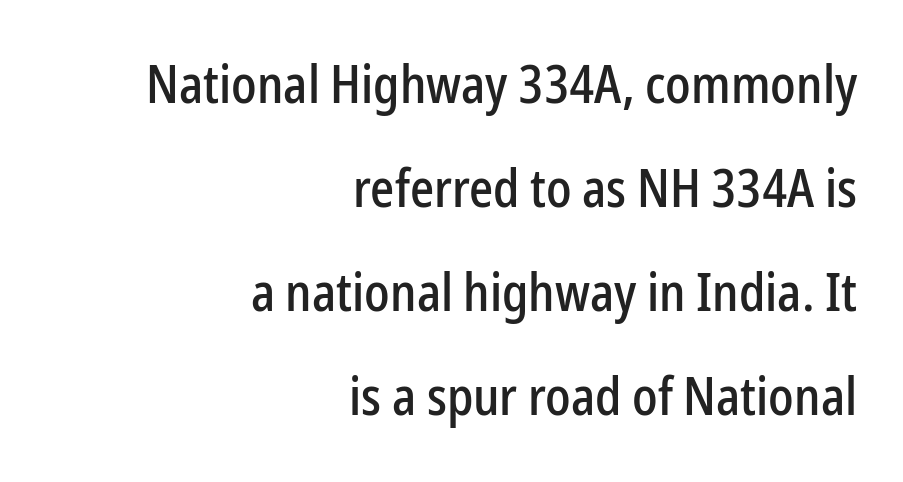
The image shows 53 px condensed sans-serif type, upright; set right-aligned, loose line spacing (1.96x), normal letter spacing, not underlined; low stroke contrast and a medium x-height.
